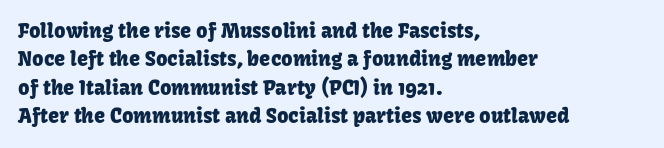
{"italic": "no", "underline": "no", "align": "left", "line_spacing": "normal", "line_spacing_ratio": 1.42, "letter_spacing": "normal", "letter_spacing_em": 0.0, "glyph_px": 20}
